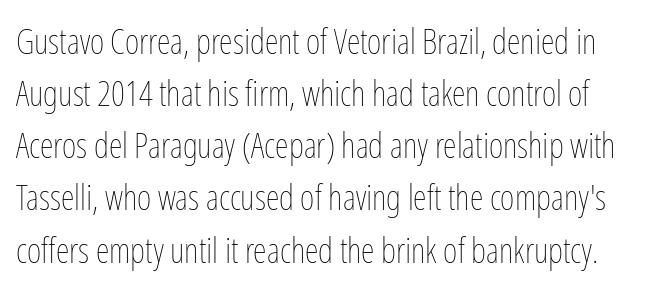
The image shows 35 px thin, condensed type, upright; set left-aligned, normal line spacing (1.49x), normal letter spacing, not underlined; low stroke contrast and a medium x-height.
